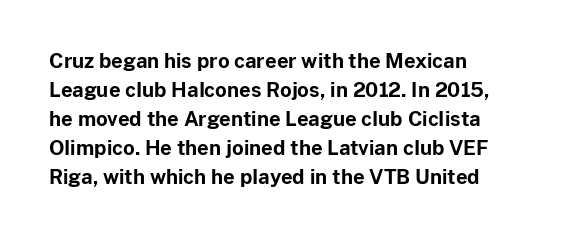
Q: Is the text bold? A: Yes.
Q: Is the text italic (slanted)? A: No, it is upright.
Q: Is the text underlined? A: No.
Q: How is the paragraph aligned? A: Left-aligned.
Q: Is the spacing between letters normal or unusually wide? A: Normal.
Q: Is the spacing between lines tight, normal or loose? A: Normal.
